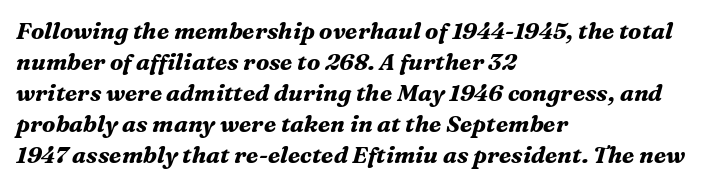
{"italic": "yes", "lean": "right", "slant_degrees": 16, "bold": "yes", "underline": "no", "align": "left", "line_spacing": "normal", "line_spacing_ratio": 1.35, "letter_spacing": "normal", "letter_spacing_em": 0.0, "glyph_px": 23}
